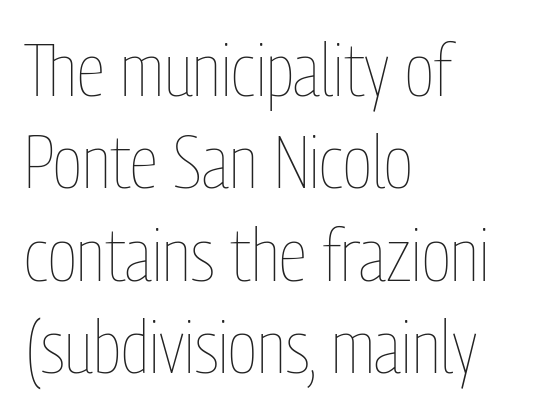
On a weight scale, this lands at 450 or below. Quick note: interline space is typical. You could not count columns in this text — the font is proportionally spaced. Words float on clear page, feet unadorned. Left-aligned paragraph, ragged on the right.
